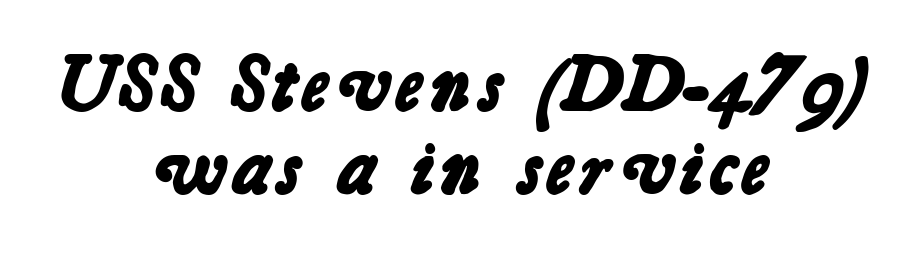
The image shows 78 px bold sans-serif type; set centered, tight line spacing (1.07x), normal letter spacing, not underlined; low stroke contrast and a medium x-height.
